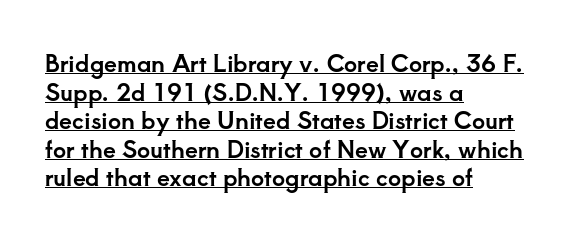
{"italic": "no", "underline": "yes", "align": "left", "line_spacing_ratio": 1.24, "letter_spacing": "normal", "letter_spacing_em": 0.0, "glyph_px": 23}
